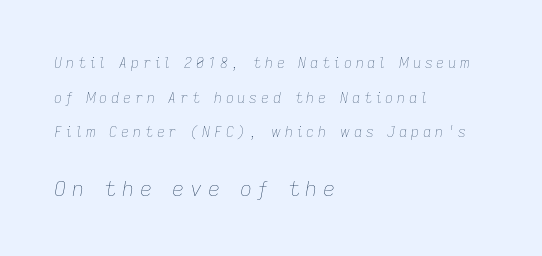
The image shows 21 px text type, italic (leaning right); set left-aligned, loose line spacing (2.47x), unusually wide letter spacing (+0.27 em), not underlined; the second (bottom) block is 1.5x larger.
